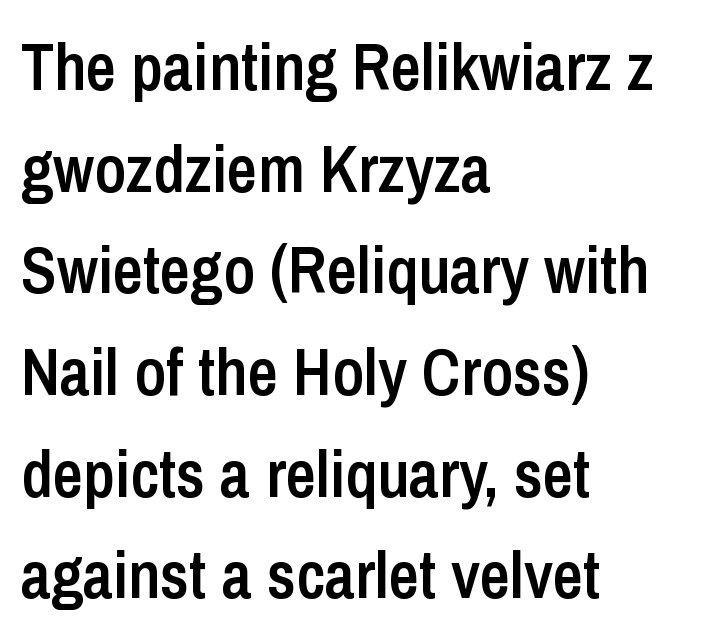
The image shows 66 px semibold, condensed sans-serif type, upright; set left-aligned, normal line spacing (1.54x), normal letter spacing, not underlined; low stroke contrast and a medium x-height.
